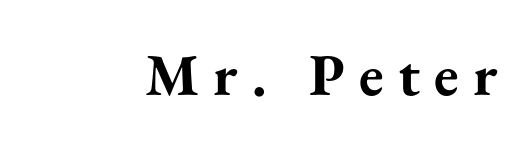
{"serif": "yes", "italic": "no", "bold": "yes", "weight": "bold", "width": "normal", "stroke_contrast": "medium", "x_height": "small", "monospaced": "no", "underline": "no", "letter_spacing": "wide", "letter_spacing_em": 0.24, "glyph_px": 59}
